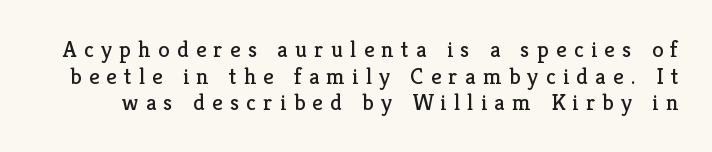
Q: Is the text bold? A: No.
Q: Is the text italic (slanted)? A: No, it is upright.
Q: Is the text underlined? A: No.
Q: Is the spacing between letters normal or unusually wide? A: Unusually wide.
